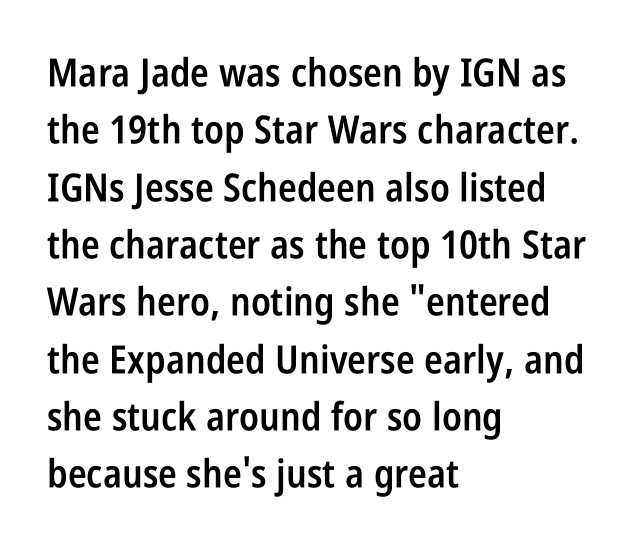
Q: Is the text bold? A: Semi-bold.
Q: Is the text italic (slanted)? A: No, it is upright.
Q: Is the typeface a serif or a sans-serif typeface? A: Sans-serif.
Q: Is the text underlined? A: No.
Q: How is the paragraph aligned? A: Left-aligned.
Q: Is the spacing between letters normal or unusually wide? A: Normal.
Q: Is the spacing between lines tight, normal or loose? A: Normal.
Q: Width (condensed, normal, or wide)? A: Condensed.
Q: Stroke contrast? A: Low.
Q: x-height? A: Large.
Q: Monospaced? A: No.
